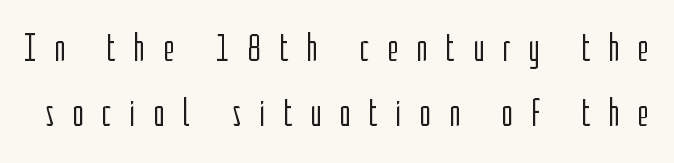
{"serif": "no", "italic": "no", "bold": "no", "weight": "light", "width": "condensed", "stroke_contrast": "low", "x_height": "medium", "monospaced": "no", "underline": "no", "line_spacing": "normal", "line_spacing_ratio": 1.62, "letter_spacing": "wide", "letter_spacing_em": 0.44, "glyph_px": 40}
